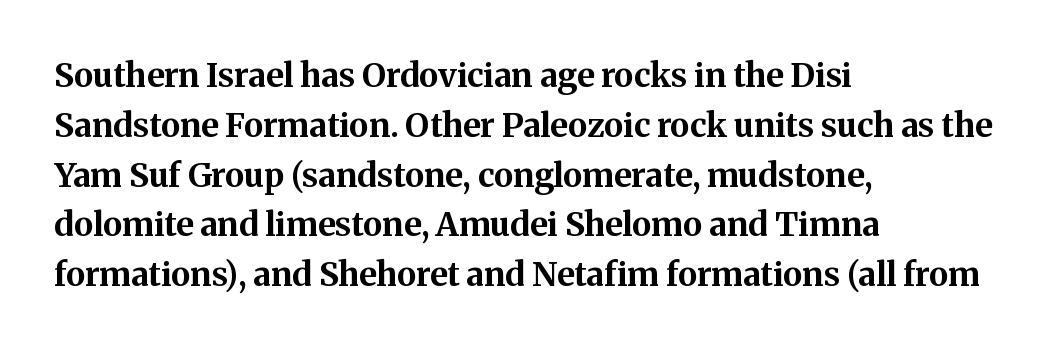
The passage shown is emphatically bold. The words here are not underlined. There is no visible air inserted between adjacent glyphs. The specimen reads as upright at a glance. This sample has the flowing, uneven cadence of proportional lettering.
